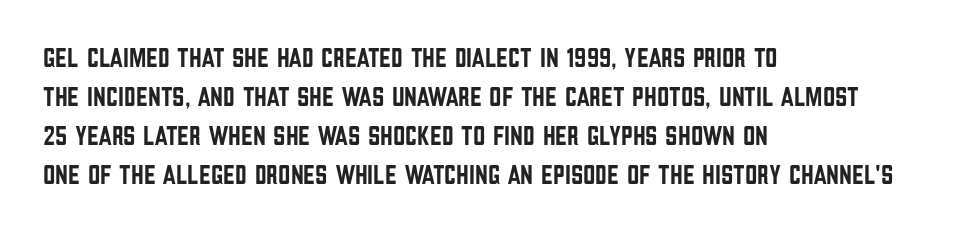
Q: Is the text italic (slanted)? A: No, it is upright.
Q: Is the text underlined? A: No.
Q: How is the paragraph aligned? A: Left-aligned.
Q: Is the spacing between letters normal or unusually wide? A: Normal.
Q: Is the spacing between lines tight, normal or loose? A: Normal.
